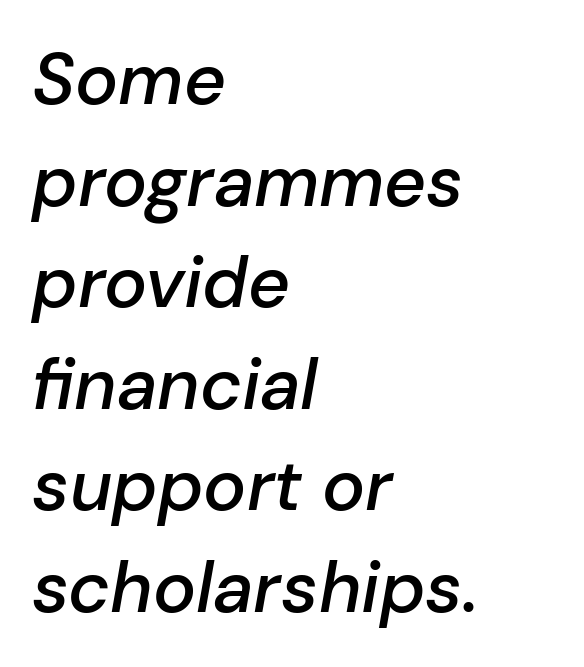
Spacing between characters is what you'd get straight out of the box. This is moderately heavy type, rendered in semibold. The rendering applies a slant to the glyphs. Visually the block forms a straight wall on the left and a jagged coastline on the right. Bare-footed words on every line.
